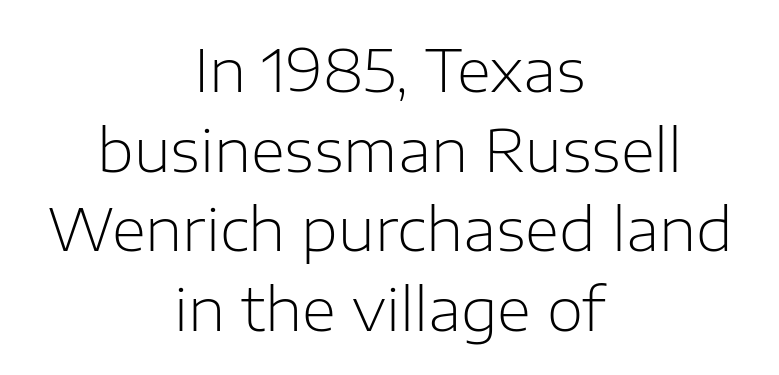
Are there feet on the stems? There aren't — it's a sans. The specimen omits any rule beneath the text block's lines. Line spacing here is normal. The typeface has the unassuming heft of standard copy or less. A student would call this center alignment; a typographer would say set centered. You could not count columns in this text — the font is proportionally spaced.
